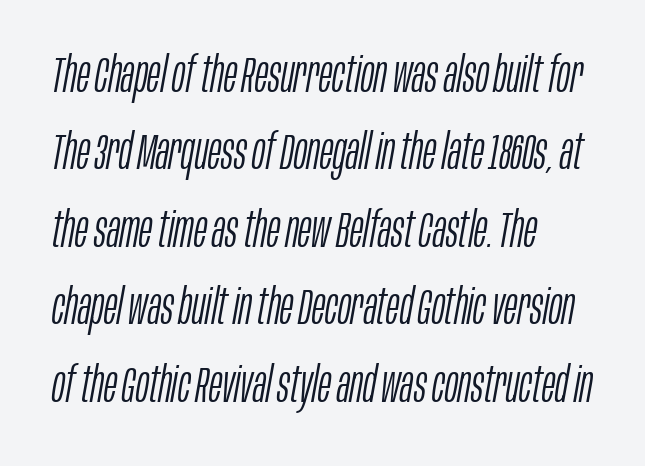
{"italic": "yes", "lean": "right", "slant_degrees": 10, "bold": "no", "weight": "light", "width": "condensed", "stroke_contrast": "low", "x_height": "large", "monospaced": "no", "underline": "no", "align": "left", "line_spacing": "normal", "line_spacing_ratio": 1.55, "letter_spacing": "normal", "letter_spacing_em": 0.0, "glyph_px": 50}
